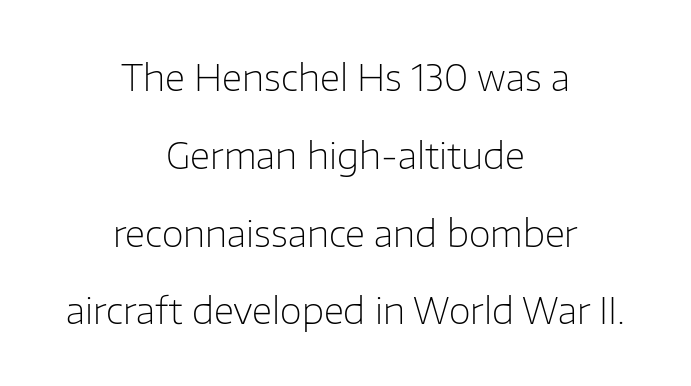
{"serif": "no", "italic": "no", "bold": "no", "weight": "light", "width": "normal", "stroke_contrast": "low", "x_height": "medium", "monospaced": "no", "underline": "no", "align": "center", "line_spacing": "loose", "line_spacing_ratio": 2.16, "letter_spacing": "normal", "letter_spacing_em": 0.0, "glyph_px": 36}
